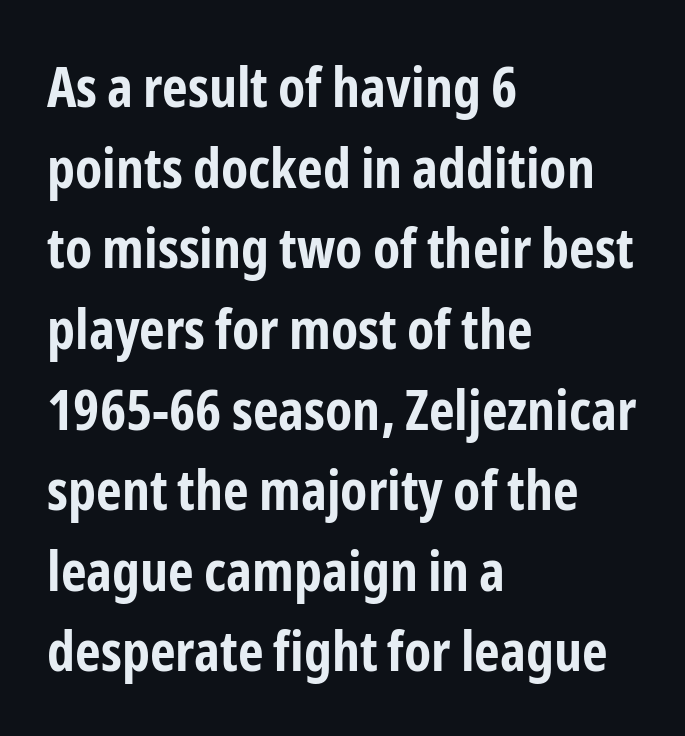
The image shows 56 px bold, condensed sans-serif type, upright; set left-aligned, normal line spacing (1.44x), normal letter spacing, not underlined; low stroke contrast and a medium x-height.
